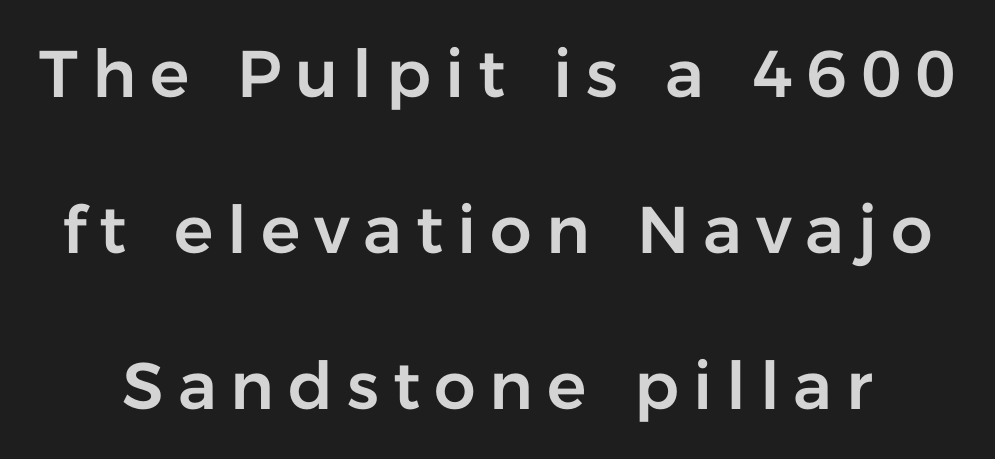
The letters carry no serifs — their stems end cleanly without finishing strokes. Beneath every word, the page is bare. The rendering uses natural spacing where letterforms have individual widths. In terms of posture, this sample is upright. Words appear elongated and porous because spacing is wide.
